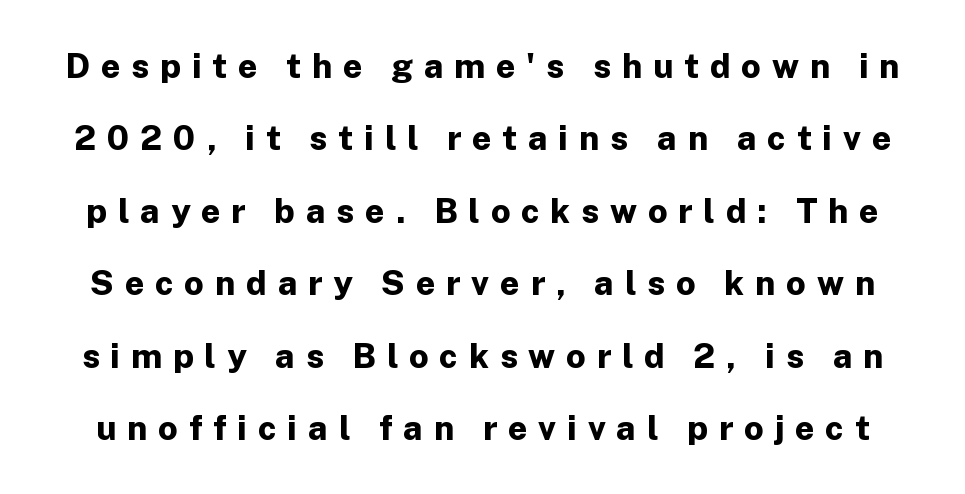
{"serif": "no", "italic": "no", "bold": "yes", "weight": "bold", "width": "normal", "stroke_contrast": "low", "x_height": "medium", "monospaced": "no", "underline": "no", "line_spacing": "loose", "line_spacing_ratio": 2.13, "letter_spacing": "wide", "letter_spacing_em": 0.32, "glyph_px": 34}
